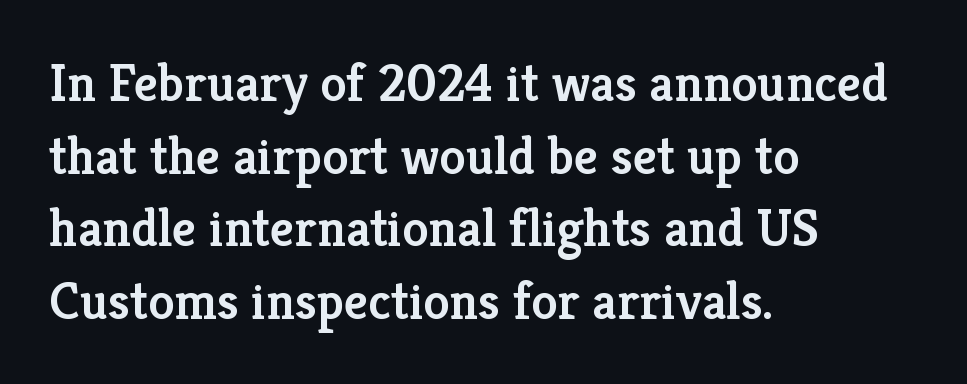
{"serif": "yes", "italic": "no", "bold": "semi", "weight": "semibold", "width": "normal", "stroke_contrast": "low", "x_height": "medium", "monospaced": "no", "underline": "no", "align": "left", "line_spacing": "normal", "line_spacing_ratio": 1.37, "letter_spacing": "normal", "letter_spacing_em": 0.0, "glyph_px": 53}
